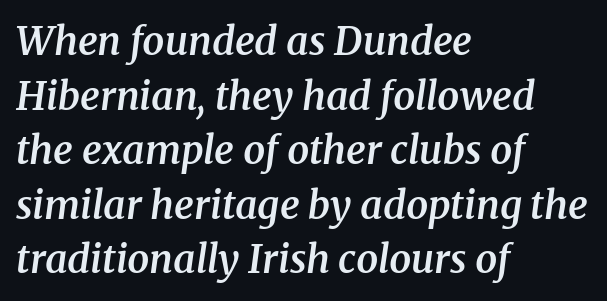
{"serif": "yes", "italic": "yes", "lean": "right", "slant_degrees": 8, "bold": "semi", "weight": "semibold", "width": "normal", "stroke_contrast": "medium", "x_height": "medium", "monospaced": "no", "underline": "no", "align": "left", "line_spacing": "normal", "line_spacing_ratio": 1.4, "letter_spacing": "normal", "letter_spacing_em": 0.0, "glyph_px": 39}
